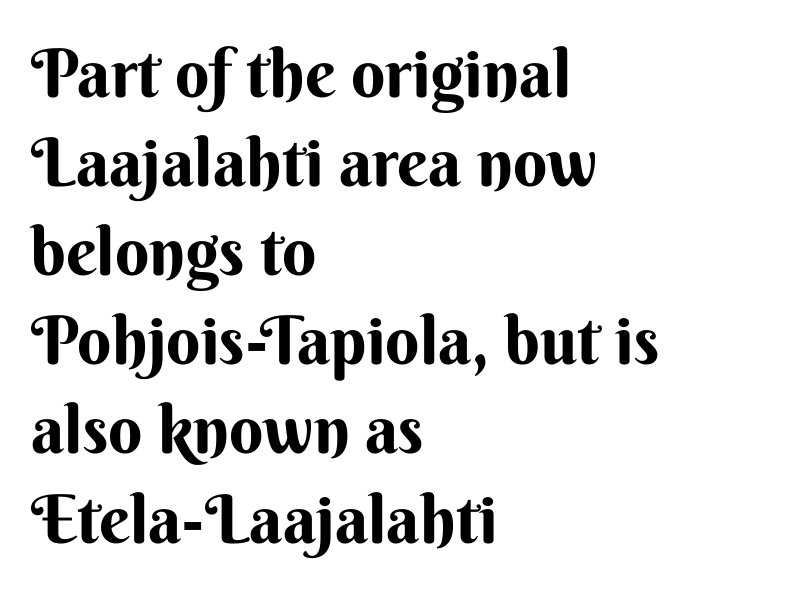
The passage is arranged the way most books set body copy — flush left. You could not count columns in this text — the font is proportionally spaced. Nope, no serifs anywhere on these letters. Honestly, there is no underline to notice here at all. These lines sit exactly where default settings would place them.
